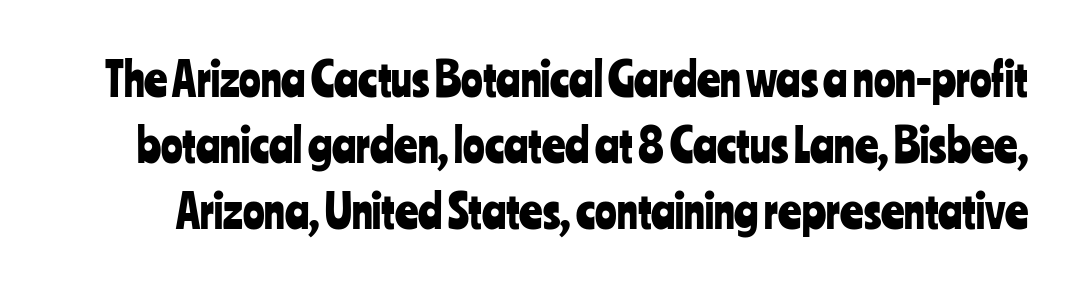
Stroke terminals: plain, sans-serif. The zone under the glyphs is completely vacant. In terms of leading, this rendering sits right in the middle. The rendering keeps characters at their native spacing. These lines are rendered in a variable-pitch font. Characters remain perfectly vertical along every line.
